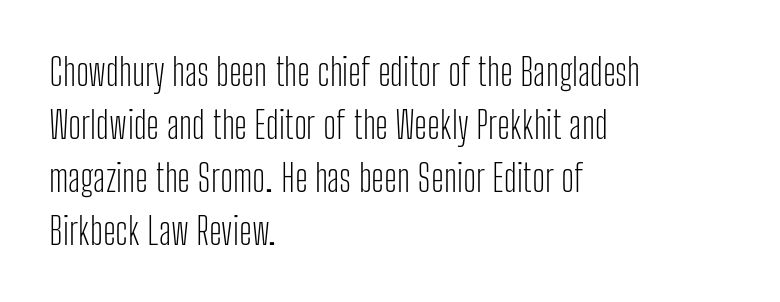
{"serif": "no", "italic": "no", "bold": "no", "weight": "light", "width": "condensed", "stroke_contrast": "low", "x_height": "medium", "monospaced": "no", "underline": "no", "align": "left", "line_spacing": "normal", "line_spacing_ratio": 1.43, "letter_spacing": "normal", "letter_spacing_em": 0.0, "glyph_px": 37}
